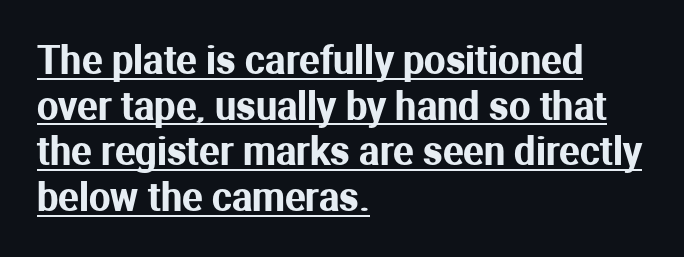
Letter spacing: default. Here the designer chose a conventional face with non-uniform glyph widths. You can tell it's not italic because the verticals are truly vertical. I'd call this a sans setting — the letters go barefoot. Casual observation: everything's shoved over to the left.
